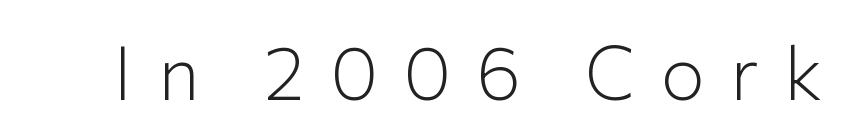
Rule under the text: the space is simply empty. Is the stroke heavy? The answer is a plain regular-or-lighter. A typesetter would call this heavily tracked-out type. Is this a fixed-width face? No — the glyphs have proportional, varying widths.
